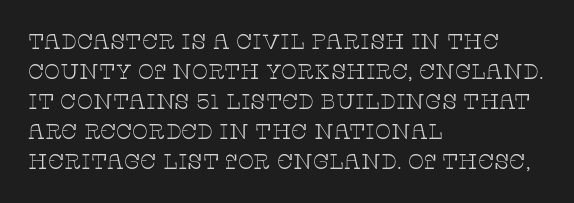
The image shows 21 px text type, upright; set left-aligned, normal line spacing (1.43x), normal letter spacing, not underlined.
